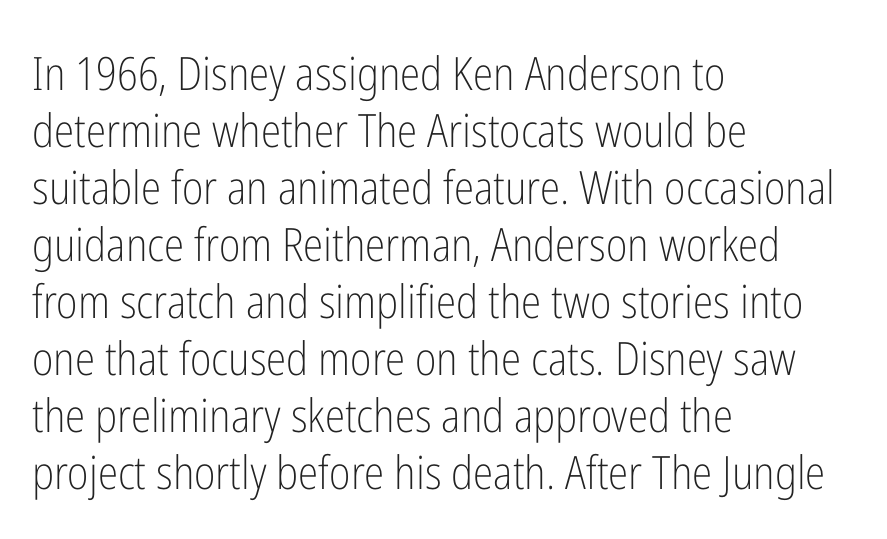
Is the type heavy? It reads as light-to-regular instead. Every stem runs plumb, perpendicular to the baseline. Caption: standard tracking, unaltered. The rendering shows plain stroke endings on the letterforms — a sans-serif design.
